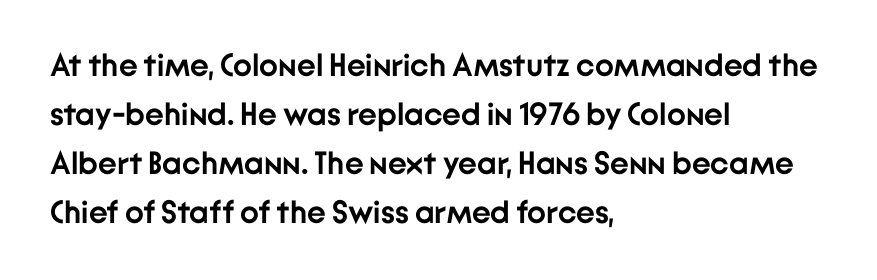
Font category for this specimen: sans-serif. Check under the words: just untouched page. Compared with typical paragraphs, the rows here are spaced about the same. Do the letters lean? They stand straight.
